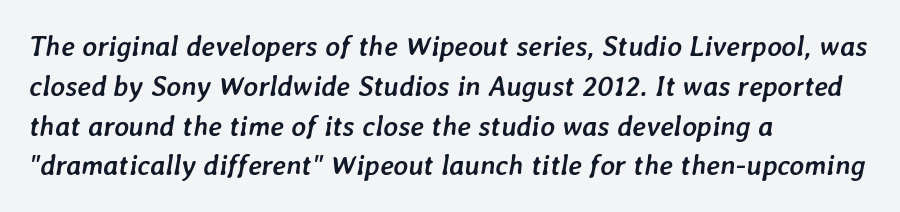
{"italic": "yes", "lean": "right", "slant_degrees": 7, "bold": "yes", "weight": "semibold", "width": "normal", "stroke_contrast": "low", "x_height": "medium", "monospaced": "no", "underline": "no", "align": "left", "line_spacing": "normal", "line_spacing_ratio": 1.42, "letter_spacing": "normal", "letter_spacing_em": 0.0, "glyph_px": 28}
